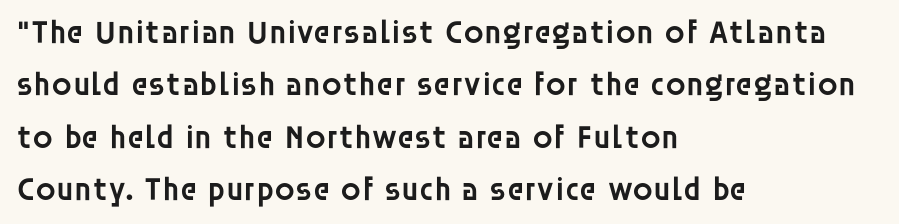
The image shows 33 px semibold sans-serif type, upright; set left-aligned, normal line spacing (1.59x), normal letter spacing, not underlined; low stroke contrast and a large x-height.
